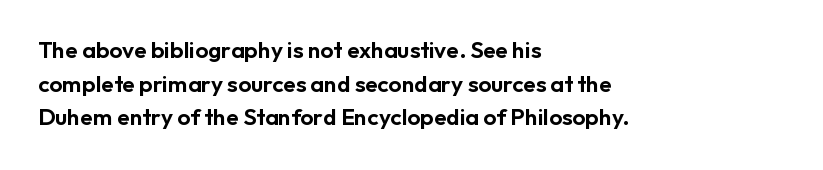
The image shows 23 px text type, upright; set left-aligned, normal line spacing (1.46x), normal letter spacing, not underlined.
